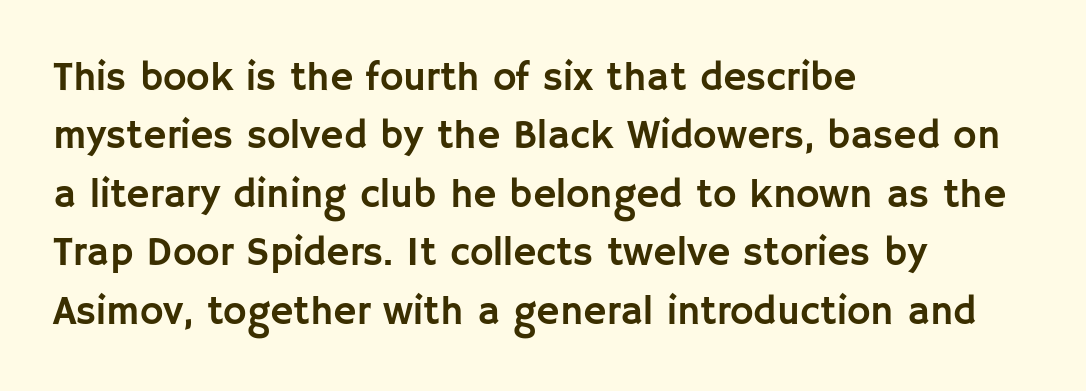
Posture: vertical. This rendering features lettering with no underline. Are there feet on the stems? There aren't — it's a sans. Leading matches the norm, producing a regular column. Spacing between characters is what you'd get straight out of the box.
